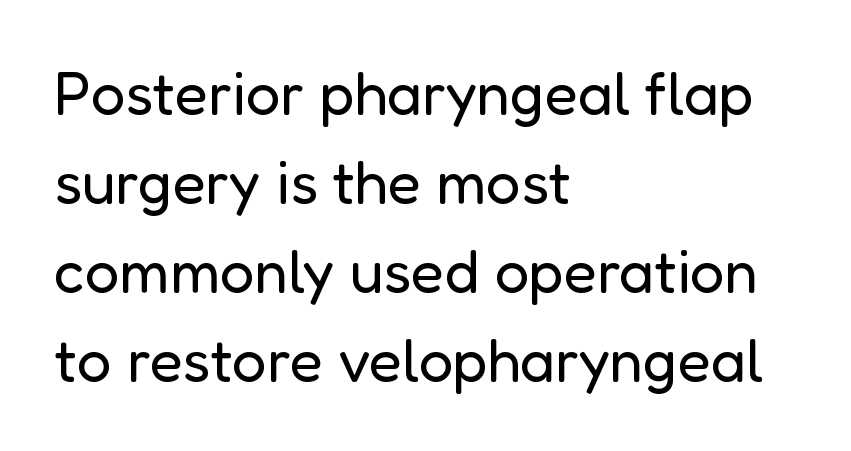
Q: Is the text bold? A: No.
Q: Is the text italic (slanted)? A: No, it is upright.
Q: Is the typeface a serif or a sans-serif typeface? A: Sans-serif.
Q: Is the text underlined? A: No.
Q: How is the paragraph aligned? A: Left-aligned.
Q: Is the spacing between letters normal or unusually wide? A: Normal.
Q: Is the spacing between lines tight, normal or loose? A: Normal.
Q: Width (condensed, normal, or wide)? A: Normal.
Q: Stroke contrast? A: Low.
Q: x-height? A: Medium.
Q: Monospaced? A: No.
